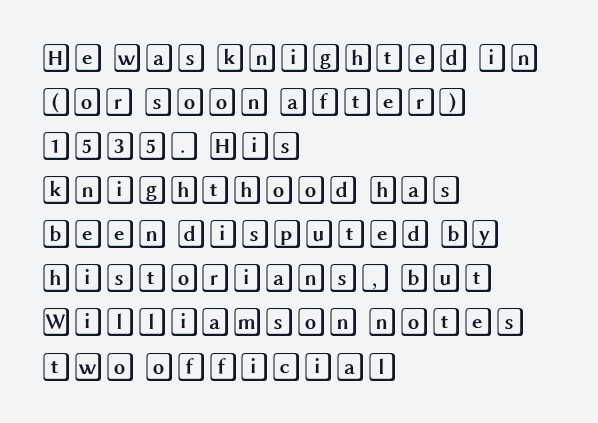
No italicization has been applied; the sample stays upright. Visually the block forms a straight wall on the left and a jagged coastline on the right. Clear beneath every line of the passage. Inter-character spacing is left at the font's built-in metrics. Evenly set lines give the paragraph a standard silhouette.
